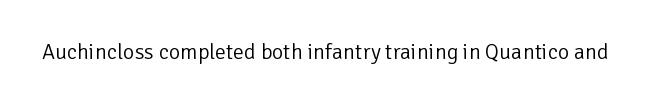
The space directly below the letters is spotless. Quick note: not italic, upright. The line texture is even and compact thanks to regular tracking. These glyphs show unthickened strokes, regular width or finer.
